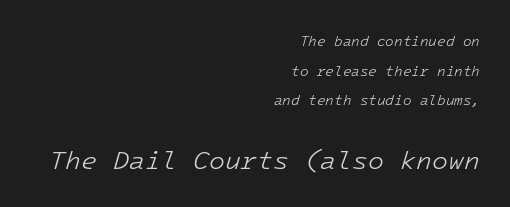
{"italic": "yes", "lean": "right", "slant_degrees": 16, "bold": "no", "underline": "no", "align": "right", "line_spacing": "loose", "line_spacing_ratio": 2.12, "letter_spacing": "normal", "letter_spacing_em": 0.0, "larger_block": "second", "size_ratio": 1.86, "glyph_px": 26}
